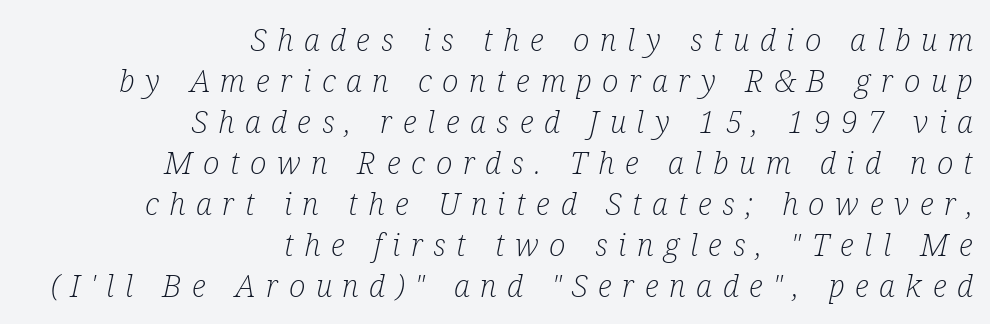
{"serif": "yes", "italic": "yes", "lean": "right", "slant_degrees": 12, "bold": "no", "weight": "light", "width": "condensed", "stroke_contrast": "low", "x_height": "medium", "monospaced": "no", "underline": "no", "align": "right", "line_spacing": "normal", "line_spacing_ratio": 1.32, "letter_spacing": "wide", "letter_spacing_em": 0.34, "glyph_px": 31}
